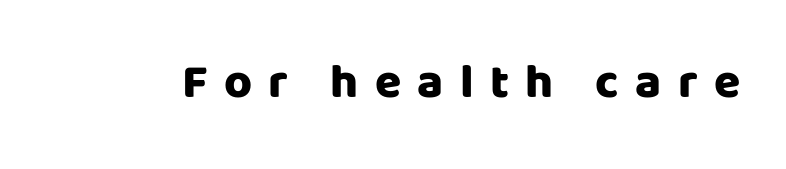
The image shows 48 px heavy sans-serif type, upright; set unusually wide letter spacing (+0.34 em), not underlined; low stroke contrast and a large x-height.
